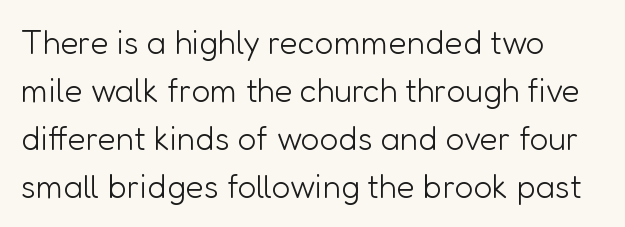
Q: Is the text bold? A: No.
Q: Is the text italic (slanted)? A: No, it is upright.
Q: Is the typeface a serif or a sans-serif typeface? A: Sans-serif.
Q: Is the text underlined? A: No.
Q: How is the paragraph aligned? A: Left-aligned.
Q: Is the spacing between letters normal or unusually wide? A: Normal.
Q: Is the spacing between lines tight, normal or loose? A: Normal.
Q: Width (condensed, normal, or wide)? A: Normal.
Q: Stroke contrast? A: Low.
Q: x-height? A: Medium.
Q: Monospaced? A: No.
